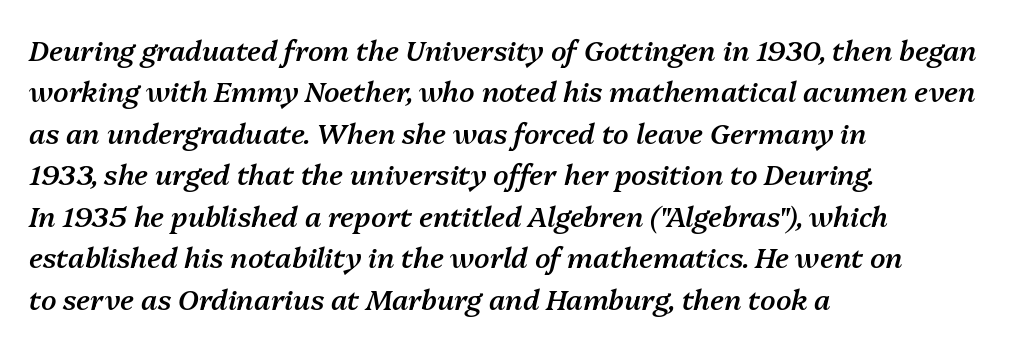
{"italic": "yes", "lean": "right", "slant_degrees": 13, "bold": "semi", "weight": "semibold", "width": "normal", "stroke_contrast": "medium", "x_height": "medium", "monospaced": "no", "underline": "no", "align": "left", "line_spacing": "normal", "line_spacing_ratio": 1.48, "letter_spacing": "normal", "letter_spacing_em": 0.0, "glyph_px": 28}
